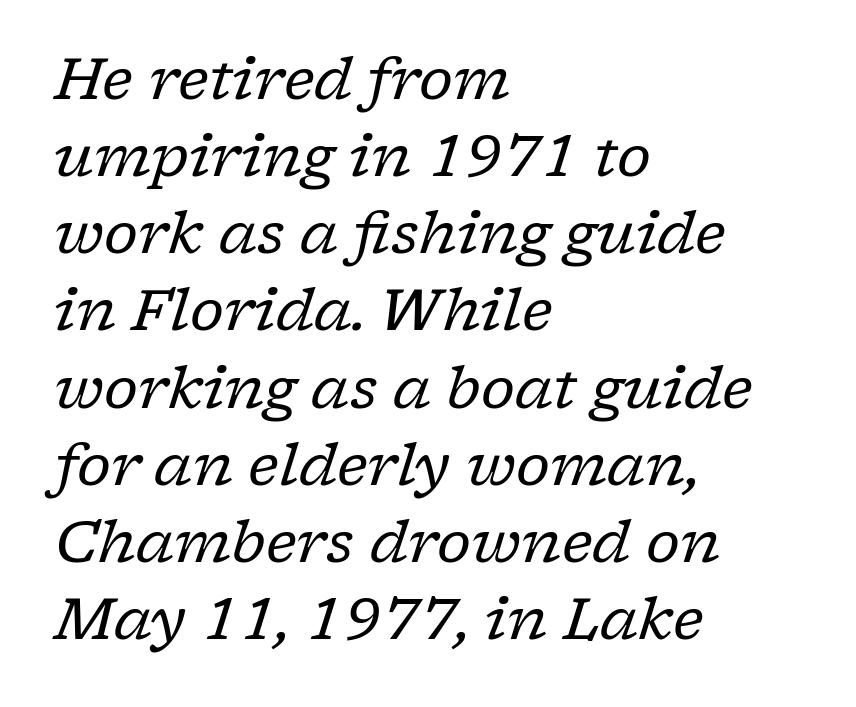
The image shows 58 px regular-weight serif type, italic (leaning right); set left-aligned, normal line spacing (1.33x), normal letter spacing, not underlined; low stroke contrast and a medium x-height.
